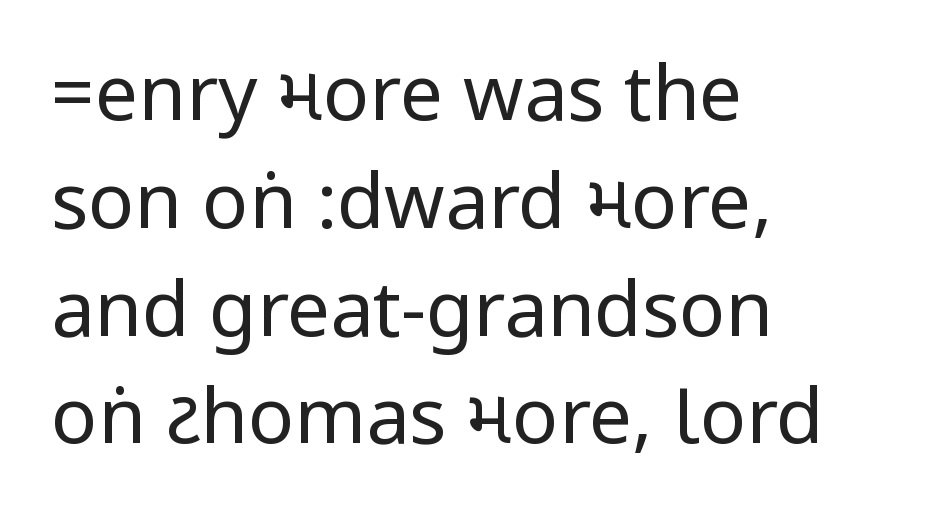
The image shows 77 px regular-weight, condensed sans-serif type, upright; set left-aligned, normal line spacing (1.4x), normal letter spacing, not underlined; low stroke contrast.
